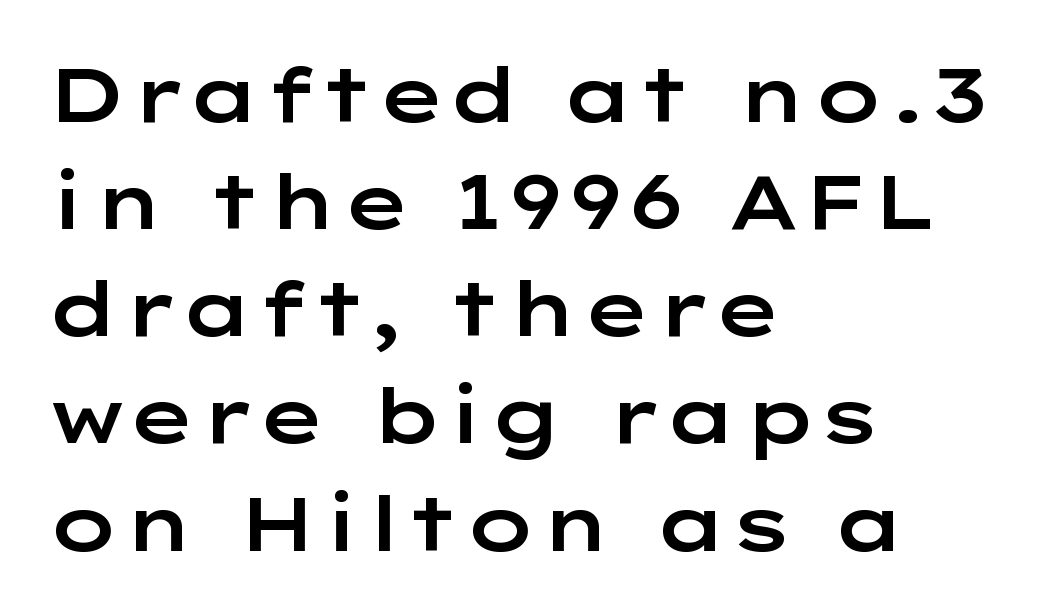
{"serif": "no", "italic": "no", "width": "wide", "stroke_contrast": "low", "x_height": "medium", "monospaced": "no", "underline": "no", "align": "left", "line_spacing": "normal", "line_spacing_ratio": 1.41, "letter_spacing": "normal", "letter_spacing_em": 0.0, "glyph_px": 76}
